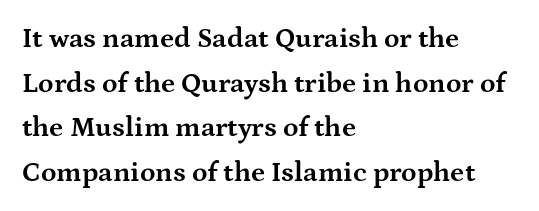
The image shows 28 px bold, wide serif type, upright; set left-aligned, normal line spacing (1.59x), normal letter spacing, not underlined; medium stroke contrast and a medium x-height.
